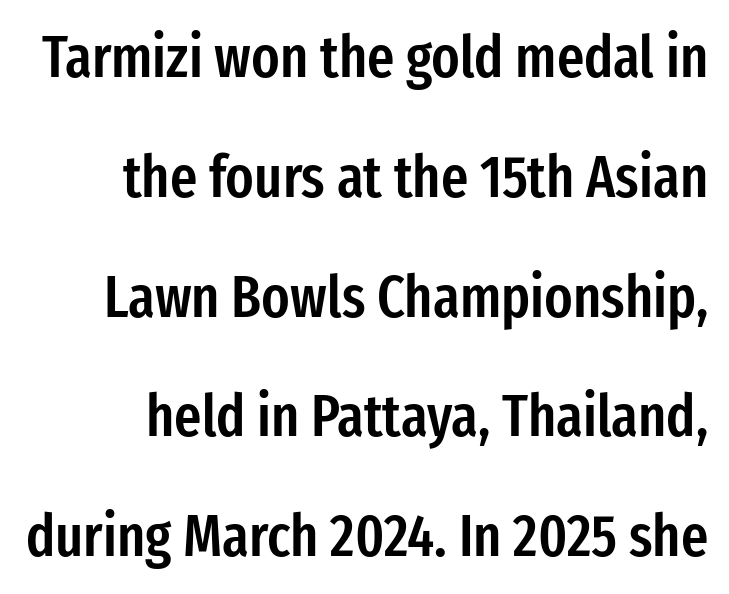
{"serif": "no", "italic": "no", "bold": "semi", "weight": "semibold", "width": "condensed", "stroke_contrast": "low", "x_height": "medium", "monospaced": "no", "underline": "no", "line_spacing": "loose", "line_spacing_ratio": 2.03, "letter_spacing": "normal", "letter_spacing_em": 0.0, "glyph_px": 59}
